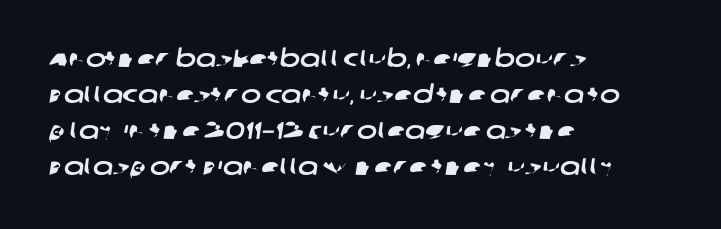
{"underline": "no", "align": "left", "line_spacing": "normal", "line_spacing_ratio": 1.5, "letter_spacing": "normal", "letter_spacing_em": 0.0, "glyph_px": 24}
